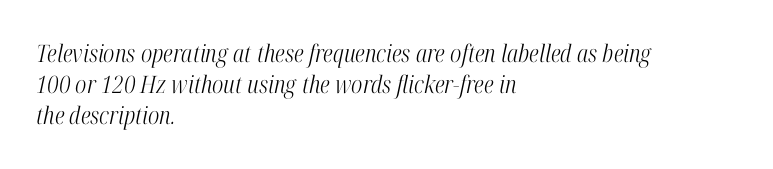
The image shows 24 px text type, italic (leaning right); set left-aligned, normal line spacing (1.3x), normal letter spacing, not underlined.
